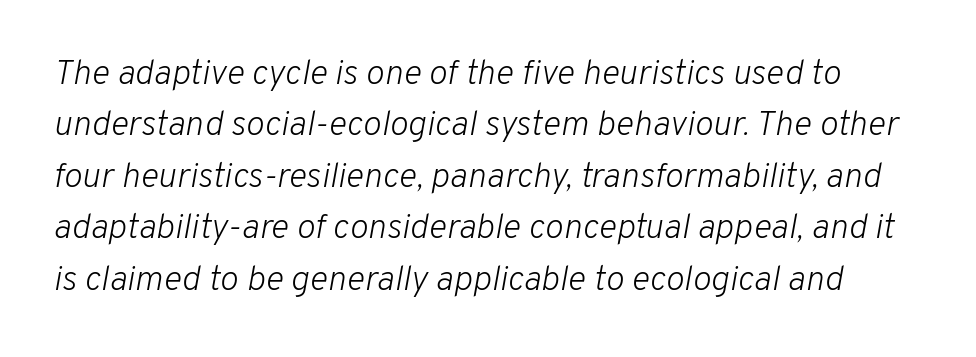
A normal amount of white space separates one row of letters from the next. The baseline area is clear. Students, note that the glyphs here touch the page at normal intervals. Italic: yes, the glyphs are oblique. Note the varied advance widths — an 'i' is clearly narrower than an 'm'. The characters are drawn with everyday or finer stroke widths.
